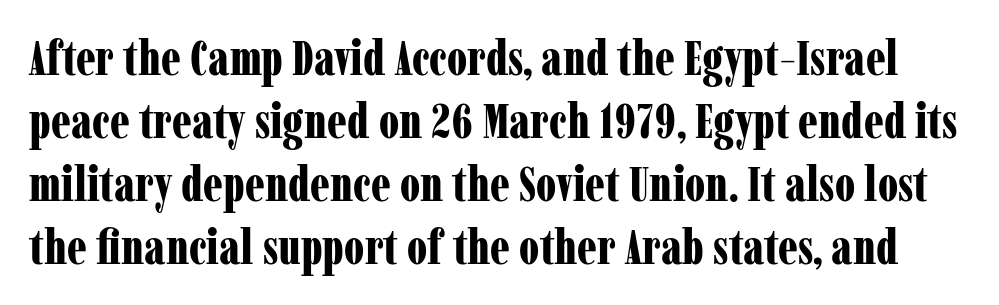
{"serif": "yes", "italic": "no", "bold": "yes", "weight": "bold", "width": "condensed", "stroke_contrast": "low", "x_height": "medium", "monospaced": "no", "underline": "no", "line_spacing": "normal", "line_spacing_ratio": 1.31, "letter_spacing": "normal", "letter_spacing_em": 0.0, "glyph_px": 48}
